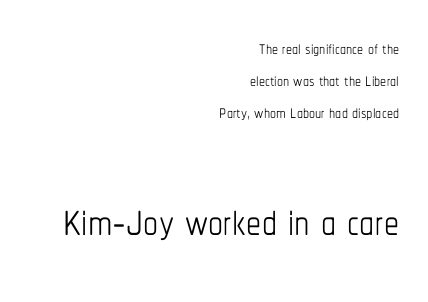
Q: Is the text bold? A: No.
Q: Is the text italic (slanted)? A: No, it is upright.
Q: Is the text underlined? A: No.
Q: How is the paragraph aligned? A: Right-aligned.
Q: Is the spacing between letters normal or unusually wide? A: Normal.
Q: Is the spacing between lines tight, normal or loose? A: Normal.
Q: Which block of text is set in a larger size, the first (top) or the second (bottom)? A: The second (bottom) one.
Q: Width (condensed, normal, or wide)? A: Condensed.
Q: Stroke contrast? A: Low.
Q: x-height? A: Medium.
Q: Monospaced? A: No.
